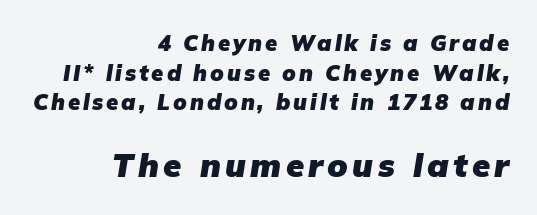
Q: Is the text bold? A: Yes.
Q: Is the text italic (slanted)? A: Yes, it leans right by about 9 degrees.
Q: Is the text underlined? A: No.
Q: How is the paragraph aligned? A: Right-aligned.
Q: Is the spacing between lines tight, normal or loose? A: Normal.
Q: Which block of text is set in a larger size, the first (top) or the second (bottom)? A: The second (bottom) one.
Q: Width (condensed, normal, or wide)? A: Normal.
Q: Stroke contrast? A: Low.
Q: x-height? A: Medium.
Q: Monospaced? A: No.
